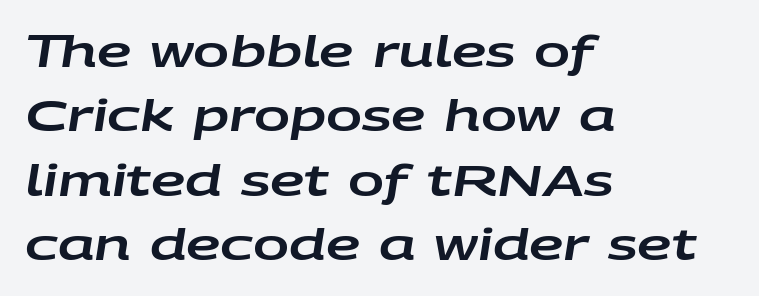
{"italic": "yes", "lean": "right", "slant_degrees": 9, "width": "wide", "stroke_contrast": "low", "x_height": "large", "monospaced": "no", "underline": "no", "align": "left", "line_spacing": "normal", "line_spacing_ratio": 1.5, "letter_spacing": "normal", "letter_spacing_em": 0.0, "glyph_px": 43}
